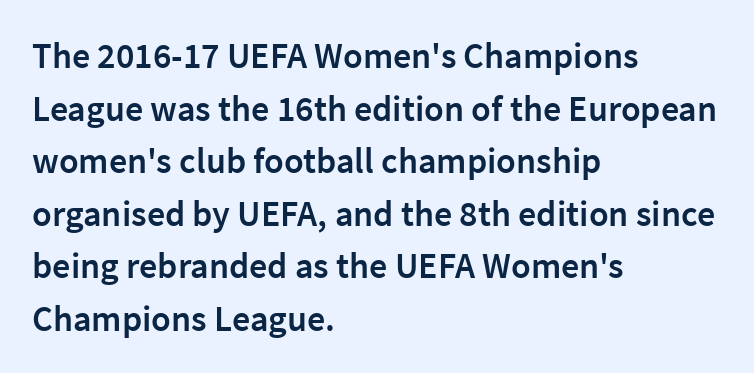
The image shows 36 px semibold sans-serif type, upright; set left-aligned, normal line spacing (1.46x), normal letter spacing, not underlined; low stroke contrast and a medium x-height.
